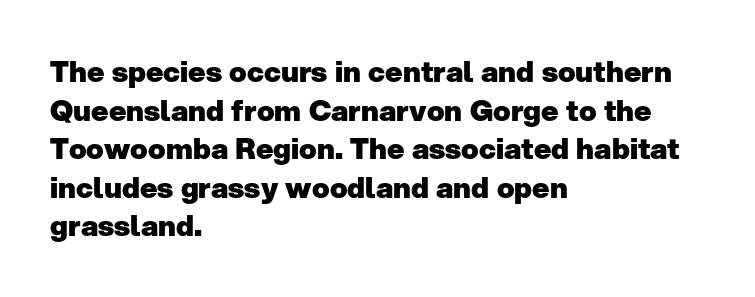
Only glyphs here, with clear space below each row. Between one letter and the next there's only the usual sliver of space. Notice how the stems are strictly vertical — no italics here. Is the block centered? No — it sits flush against the left margin. How heavy is the stroke? Heavy — this is a bold. The line-height multiplier appears to be the usual default.
